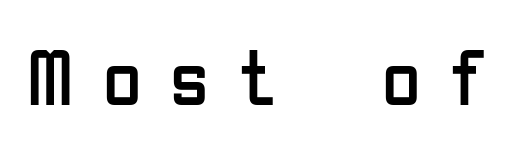
{"serif": "no", "italic": "no", "bold": "no", "weight": "regular", "width": "condensed", "stroke_contrast": "low", "x_height": "medium", "monospaced": "no", "underline": "no", "letter_spacing": "wide", "letter_spacing_em": 0.37, "glyph_px": 79}
